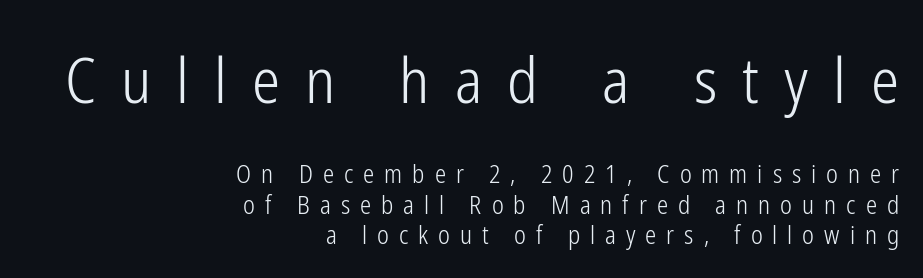
{"serif": "no", "italic": "no", "bold": "no", "weight": "light", "width": "condensed", "stroke_contrast": "low", "x_height": "medium", "monospaced": "no", "underline": "no", "align": "right", "line_spacing_ratio": 1.22, "letter_spacing": "wide", "letter_spacing_em": 0.4, "larger_block": "first", "size_ratio": 2.52, "glyph_px": 63}
